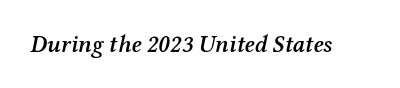
{"italic": "yes", "lean": "right", "slant_degrees": 12, "bold": "semi", "underline": "no", "letter_spacing": "normal", "letter_spacing_em": 0.0, "glyph_px": 24}
